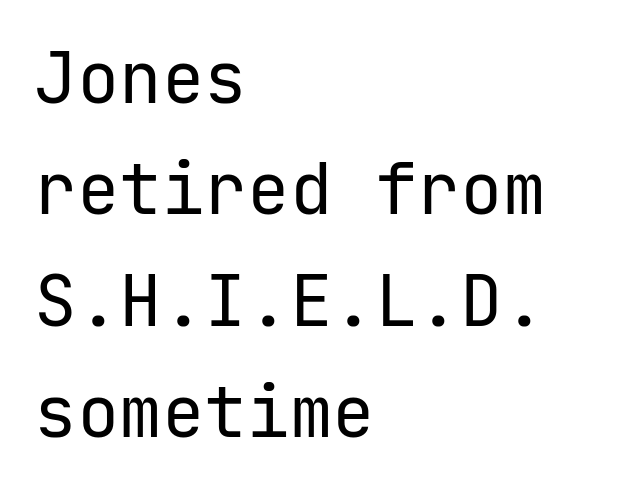
Q: Is the text bold? A: No.
Q: Is the text italic (slanted)? A: No, it is upright.
Q: Is the typeface a serif or a sans-serif typeface? A: Sans-serif.
Q: Is the text underlined? A: No.
Q: How is the paragraph aligned? A: Left-aligned.
Q: Is the spacing between letters normal or unusually wide? A: Normal.
Q: Is the spacing between lines tight, normal or loose? A: Normal.
Q: Width (condensed, normal, or wide)? A: Normal.
Q: Stroke contrast? A: Low.
Q: x-height? A: Medium.
Q: Monospaced? A: Yes.
